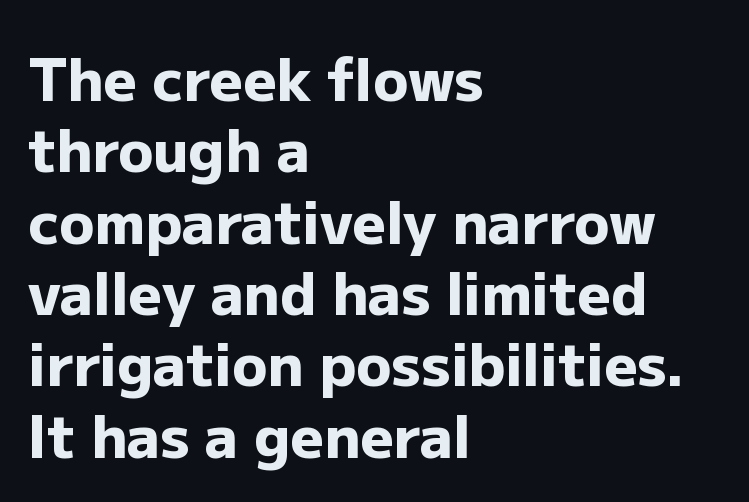
You could call the tracking neutral — neither tight nor loose. Anything drawn beneath the words? Only blank space. Note: no serifs on the glyphs. Heavy, bold letterforms.
